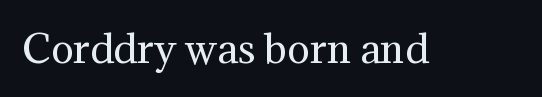
The image shows 38 px regular-weight serif type, upright; set normal letter spacing, not underlined; medium stroke contrast and a medium x-height.
